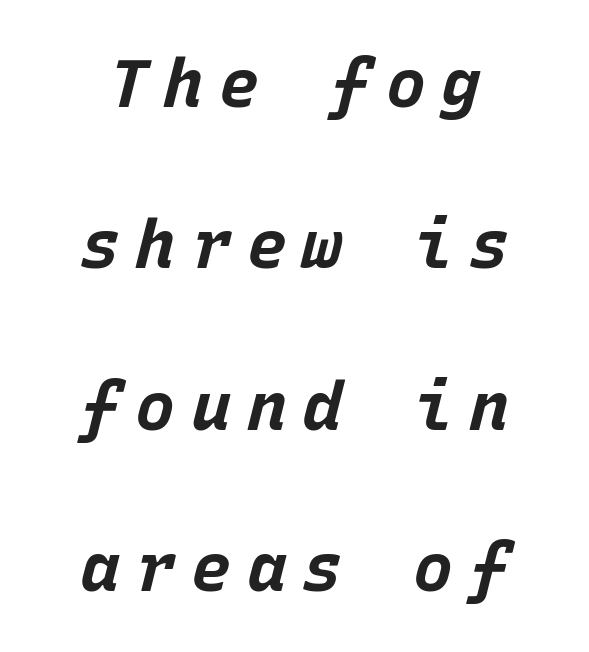
{"italic": "yes", "lean": "right", "slant_degrees": 15, "bold": "yes", "weight": "bold", "width": "normal", "stroke_contrast": "low", "x_height": "large", "monospaced": "yes", "underline": "no", "line_spacing": "loose", "line_spacing_ratio": 2.41, "letter_spacing": "wide", "letter_spacing_em": 0.23, "glyph_px": 67}
